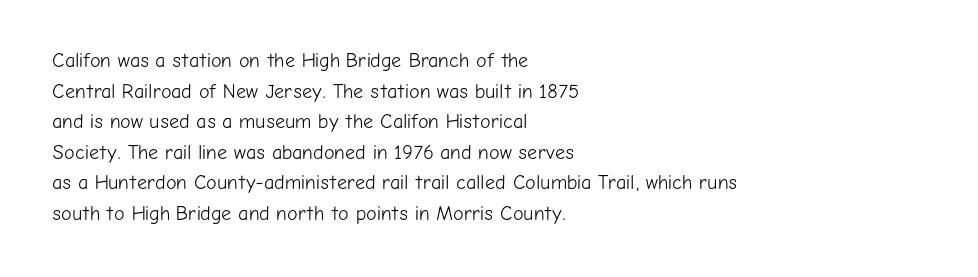
The image shows 20 px text type, upright; set left-aligned, normal line spacing (1.53x), normal letter spacing, not underlined.
